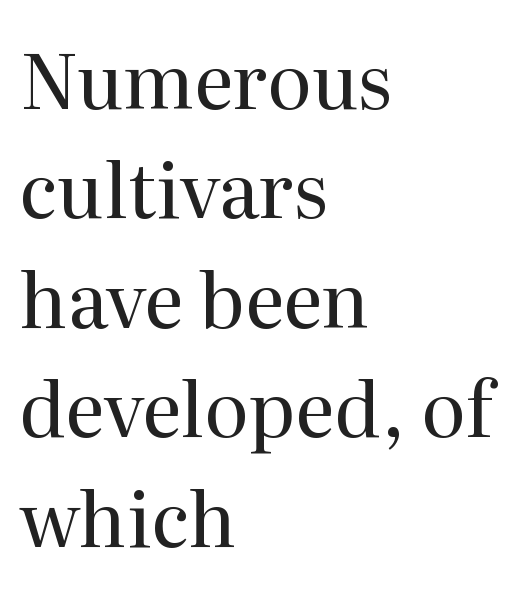
The image shows 76 px regular-weight serif type, upright; set left-aligned, normal line spacing (1.44x), normal letter spacing, not underlined; medium stroke contrast and a medium x-height.
